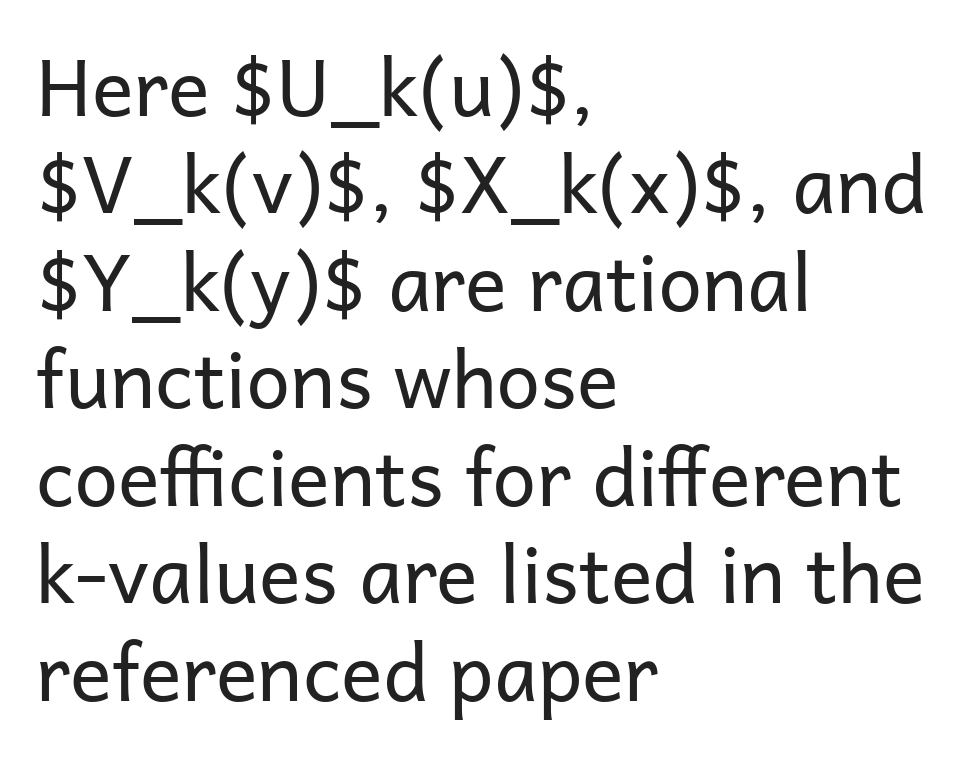
Q: Is the text bold? A: No.
Q: Is the text italic (slanted)? A: No, it is upright.
Q: Is the typeface a serif or a sans-serif typeface? A: Sans-serif.
Q: Is the text underlined? A: No.
Q: How is the paragraph aligned? A: Left-aligned.
Q: Is the spacing between letters normal or unusually wide? A: Normal.
Q: Is the spacing between lines tight, normal or loose? A: Normal.
Q: Width (condensed, normal, or wide)? A: Normal.
Q: Stroke contrast? A: Low.
Q: x-height? A: Medium.
Q: Monospaced? A: No.
